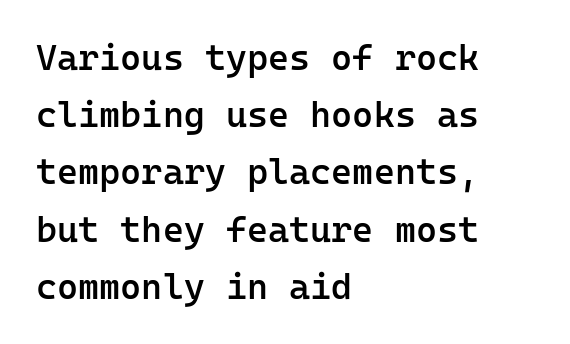
{"serif": "no", "italic": "no", "bold": "semi", "weight": "semibold", "width": "normal", "stroke_contrast": "low", "x_height": "medium", "monospaced": "yes", "underline": "no", "align": "left", "line_spacing": "normal", "line_spacing_ratio": 1.59, "letter_spacing": "normal", "letter_spacing_em": 0.0, "glyph_px": 36}
